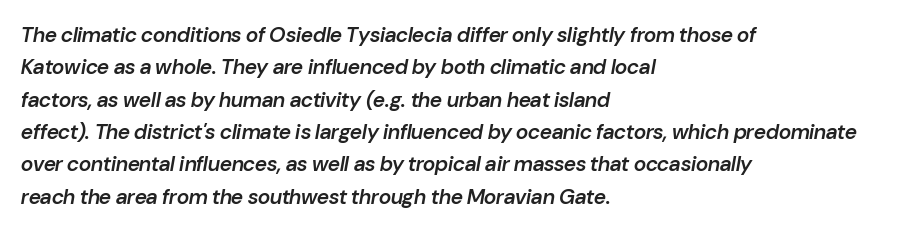
{"italic": "yes", "lean": "right", "slant_degrees": 10, "bold": "semi", "underline": "no", "align": "left", "line_spacing": "normal", "line_spacing_ratio": 1.54, "letter_spacing": "normal", "letter_spacing_em": 0.0, "glyph_px": 21}
